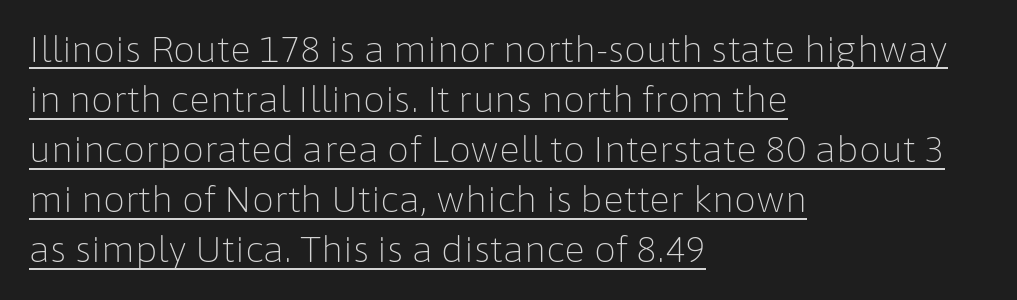
The image shows 35 px light sans-serif type, upright; set left-aligned, normal line spacing (1.43x), normal letter spacing, underlined; low stroke contrast and a medium x-height.
